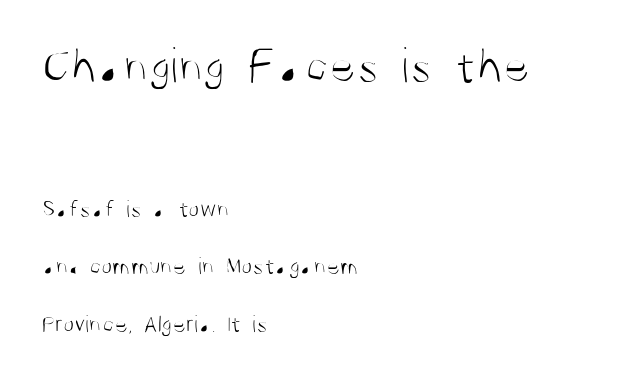
Size contrast runs from large at the top to small at the bottom. Decoration check: the copy has no underline. Stems here are at most as thick as an everyday book face. The designer went with a sans here, leaving each stem footless. Each new line begins a long way beneath the previous one. The paragraph has a hard left edge and a soft right edge.
